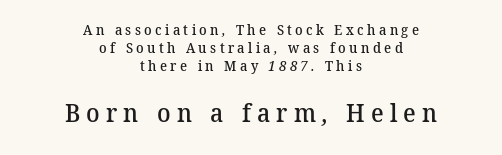
The letters in the lower block stand taller than those in the block above. Strokes here are thickened, but only to semibold level. Alignment: centered. The area under the type is left untouched. The tracking reads as deliberately expanded to a designer's eye.
